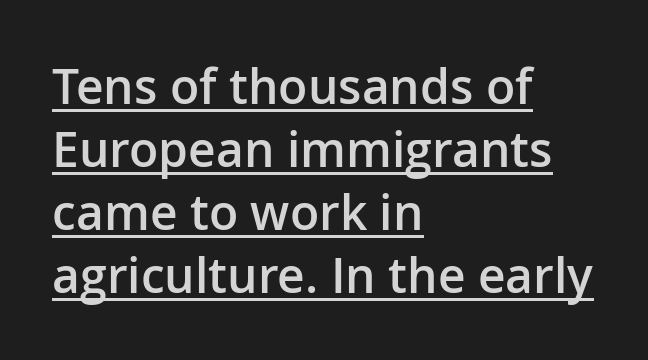
The image shows 48 px semibold sans-serif type, upright; set left-aligned, normal line spacing (1.31x), normal letter spacing, underlined; low stroke contrast and a medium x-height.
